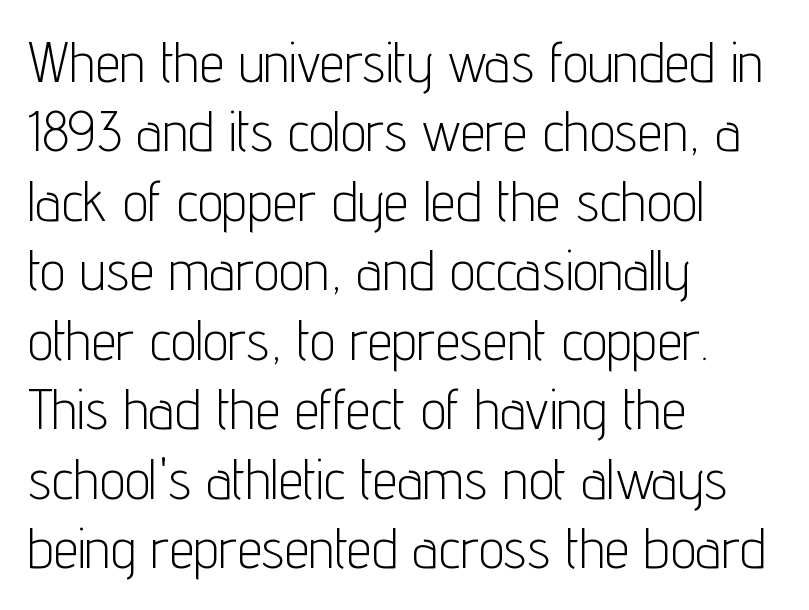
{"serif": "no", "italic": "no", "bold": "no", "weight": "light", "width": "condensed", "stroke_contrast": "low", "x_height": "medium", "monospaced": "no", "underline": "no", "align": "left", "line_spacing_ratio": 1.24, "letter_spacing": "normal", "letter_spacing_em": 0.0, "glyph_px": 56}
